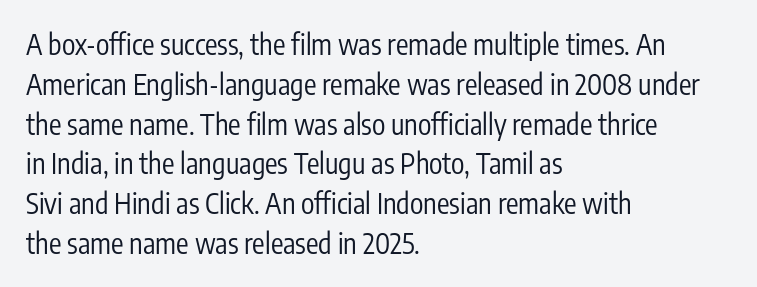
The type is set solid horizontally, with unmodified tracking. Think of a printed novel: that variable character pitch is what you see here. Summary of vertical rhythm: regular, with standard interline spacing. The passage shown is typeset with a sans-serif family.
